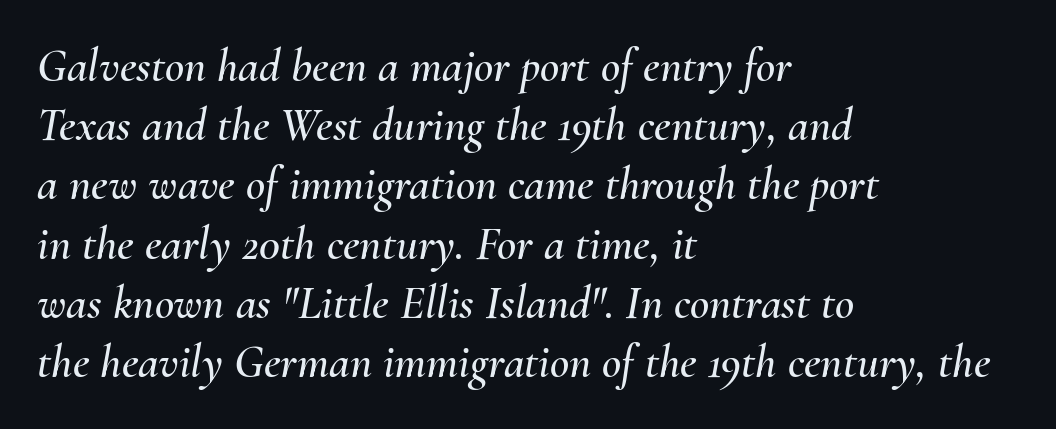
The image shows 47 px text type, italic (leaning right); set left-aligned, normal line spacing (1.26x), normal letter spacing, not underlined; medium stroke contrast and a small x-height.
